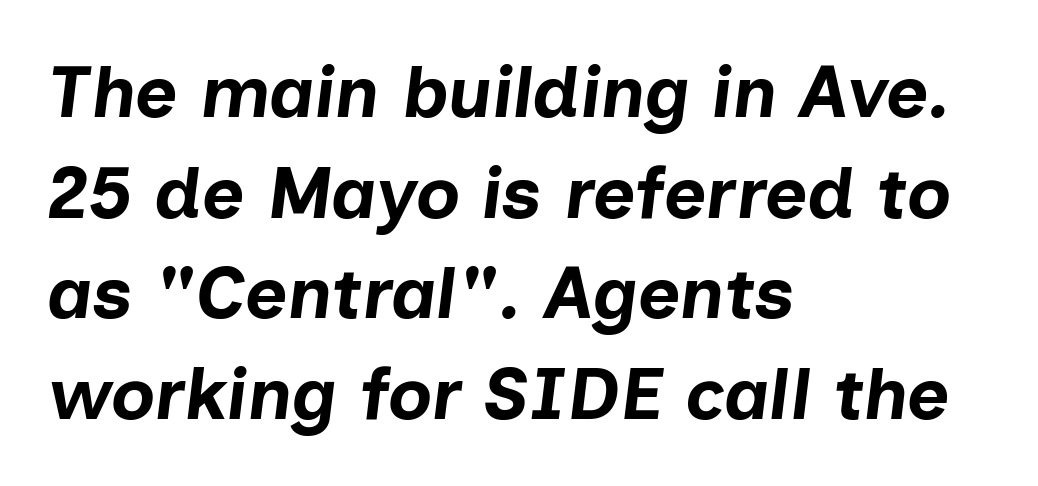
{"italic": "yes", "lean": "right", "slant_degrees": 7, "bold": "yes", "weight": "bold", "width": "normal", "stroke_contrast": "low", "x_height": "medium", "monospaced": "no", "underline": "no", "align": "left", "line_spacing": "normal", "line_spacing_ratio": 1.38, "letter_spacing": "normal", "letter_spacing_em": 0.0, "glyph_px": 73}
